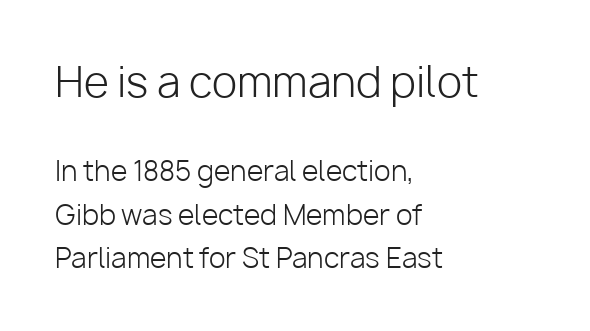
Each line starts at the same left margin while the right side varies. The rows are spaced the way most documents space them. Block one is the big one; block two sits smaller underneath. The gaps between neighbouring characters are ordinary and unremarkable.
